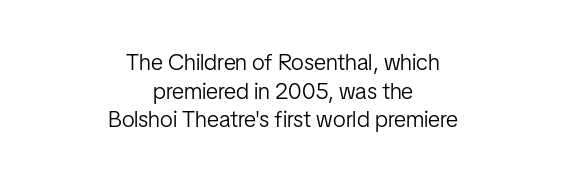
In CSS terms this would be text-align: center. Vertically, the passage feels balanced, rows spaced as you'd expect. The letterforms sit at book weight or below. The lettering stays uniformly vertical, giving the passage a roman look. The specimen omits any rule beneath the text block's lines.
